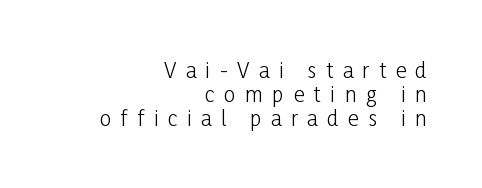
The image shows 21 px text type, upright; set right-aligned, tight line spacing (1.15x), unusually wide letter spacing (+0.45 em), not underlined.
